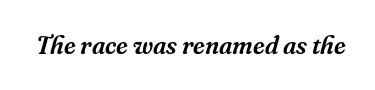
Q: Is the text italic (slanted)? A: Yes, it leans right by about 16 degrees.
Q: Is the text underlined? A: No.
Q: Is the spacing between letters normal or unusually wide? A: Normal.
